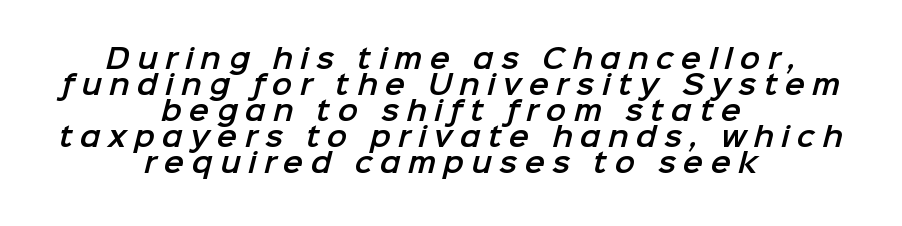
{"underline": "no", "align": "center", "line_spacing": "tight", "line_spacing_ratio": 0.96, "letter_spacing": "wide", "letter_spacing_em": 0.27, "glyph_px": 27}
